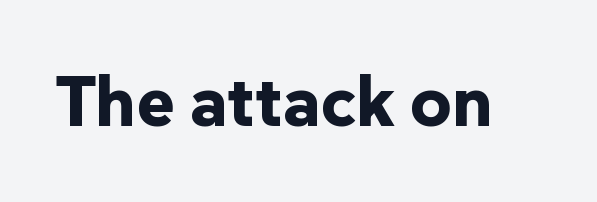
{"serif": "no", "italic": "no", "bold": "yes", "weight": "bold", "width": "normal", "stroke_contrast": "low", "x_height": "medium", "monospaced": "no", "underline": "no", "letter_spacing": "normal", "letter_spacing_em": 0.0, "glyph_px": 72}
